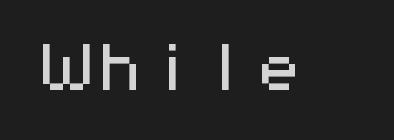
Q: Is the text italic (slanted)? A: No, it is upright.
Q: Is the typeface a serif or a sans-serif typeface? A: Sans-serif.
Q: Is the text underlined? A: No.
Q: Is the spacing between letters normal or unusually wide? A: Normal.
Q: Width (condensed, normal, or wide)? A: Wide.
Q: Stroke contrast? A: Medium.
Q: x-height? A: Medium.
Q: Monospaced? A: Yes.
